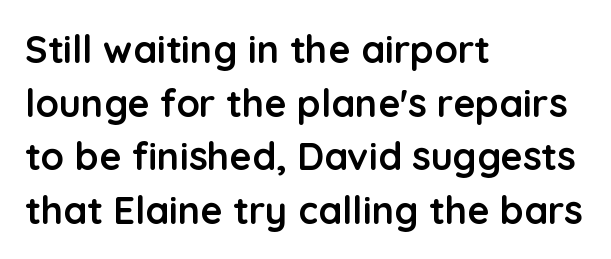
Serif or sans? Sans — the stroke terminals are bare. When letters stand straight like this, we call the style roman or upright. One-word summary of the alignment: left. These lines are rendered in a variable-pitch font.
